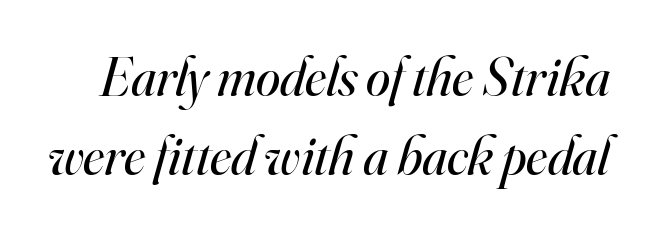
The text was rendered using a seriffed face with decorative stroke endings. Each new line begins a customary step beneath the previous one. The specimen omits any rule beneath the text block's lines. The letterforms sit shoulder to shoulder at normal distance. The text carries the slant typical of an italic or oblique font.
